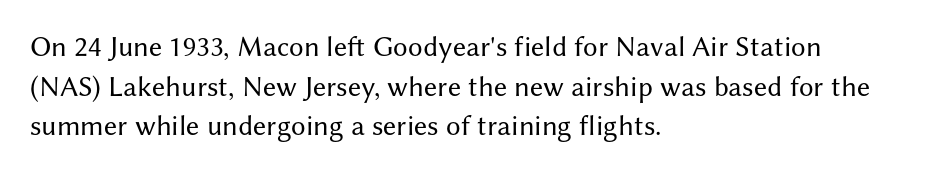
Think of a printed novel: that variable character pitch is what you see here. The words here are not underlined. A normal amount of white space separates one row of letters from the next. Is this a heavy cut? Hardly; it is regular or lighter. Italic? Not at all — the glyphs are vertical. A typesetter would call this zero additional tracking.
